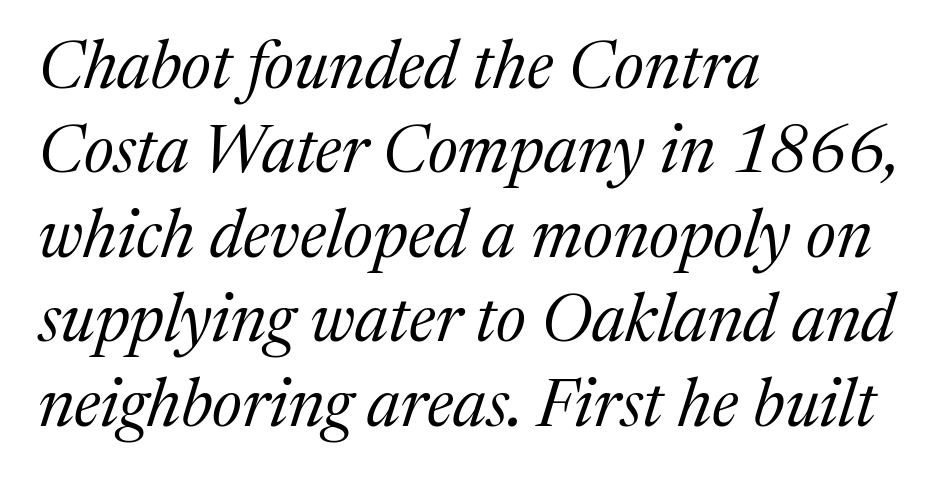
The image shows 67 px regular-weight serif type, italic (leaning right); set left-aligned, normal line spacing (1.26x), normal letter spacing, not underlined; medium stroke contrast and a medium x-height.
